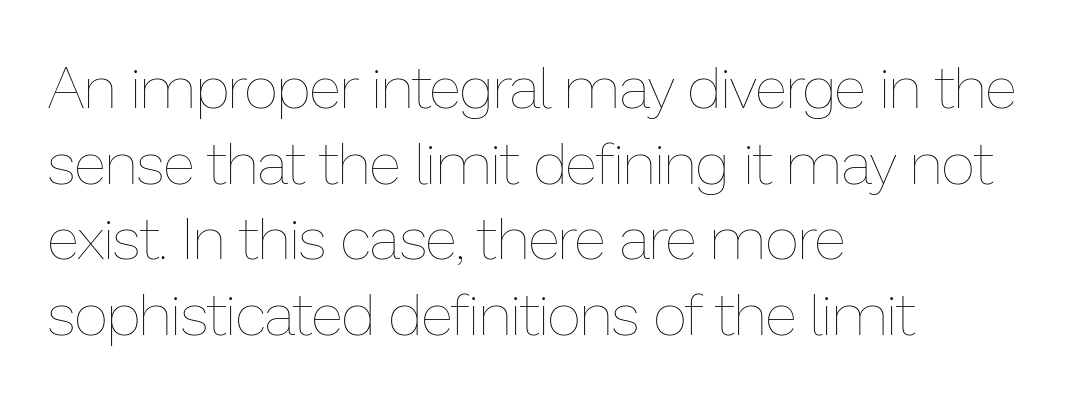
Q: Is the text bold? A: No.
Q: Is the text italic (slanted)? A: No, it is upright.
Q: Is the text underlined? A: No.
Q: How is the paragraph aligned? A: Left-aligned.
Q: Is the spacing between letters normal or unusually wide? A: Normal.
Q: Is the spacing between lines tight, normal or loose? A: Normal.
Q: Width (condensed, normal, or wide)? A: Normal.
Q: Stroke contrast? A: Low.
Q: x-height? A: Medium.
Q: Monospaced? A: No.
